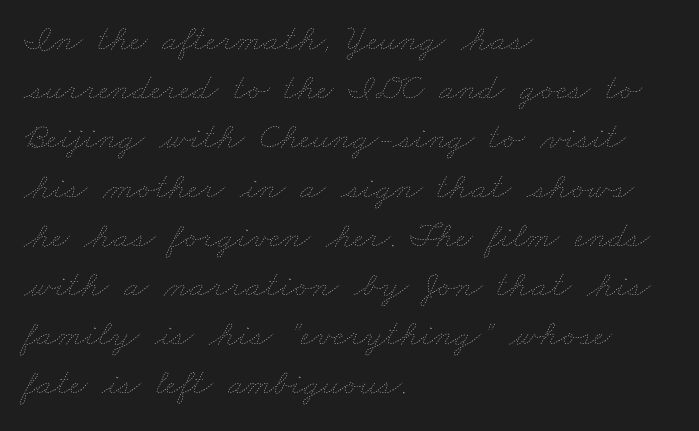
Q: Is the text bold? A: No.
Q: Is the text underlined? A: No.
Q: How is the paragraph aligned? A: Left-aligned.
Q: Is the spacing between letters normal or unusually wide? A: Normal.
Q: Is the spacing between lines tight, normal or loose? A: Normal.
Q: Width (condensed, normal, or wide)? A: Wide.
Q: Stroke contrast? A: Low.
Q: x-height? A: Small.
Q: Monospaced? A: No.
